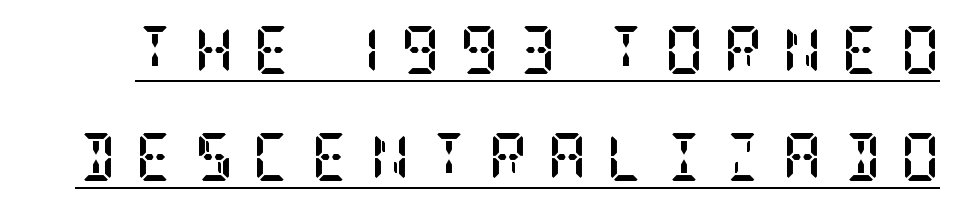
{"serif": "yes", "italic": "no", "bold": "yes", "weight": "semibold", "width": "condensed", "stroke_contrast": "low", "x_height": "large", "underline": "yes", "line_spacing": "loose", "line_spacing_ratio": 2.22, "letter_spacing": "wide", "letter_spacing_em": 0.41, "glyph_px": 48}
